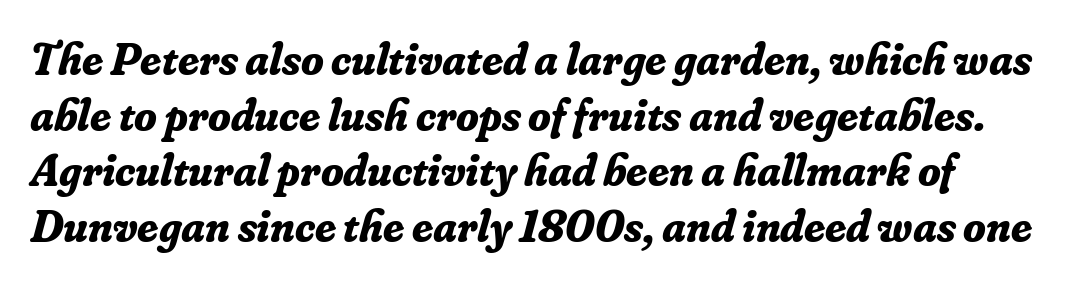
{"serif": "yes", "italic": "yes", "lean": "right", "slant_degrees": 16, "bold": "yes", "weight": "bold", "width": "normal", "stroke_contrast": "low", "x_height": "small", "monospaced": "no", "underline": "no", "line_spacing_ratio": 1.21, "letter_spacing": "normal", "letter_spacing_em": 0.0, "glyph_px": 46}
